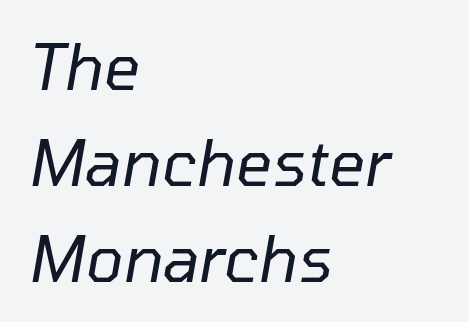
The image shows 63 px regular-weight type, italic (leaning right); set left-aligned, normal line spacing (1.52x), normal letter spacing, not underlined; low stroke contrast and a medium x-height.
